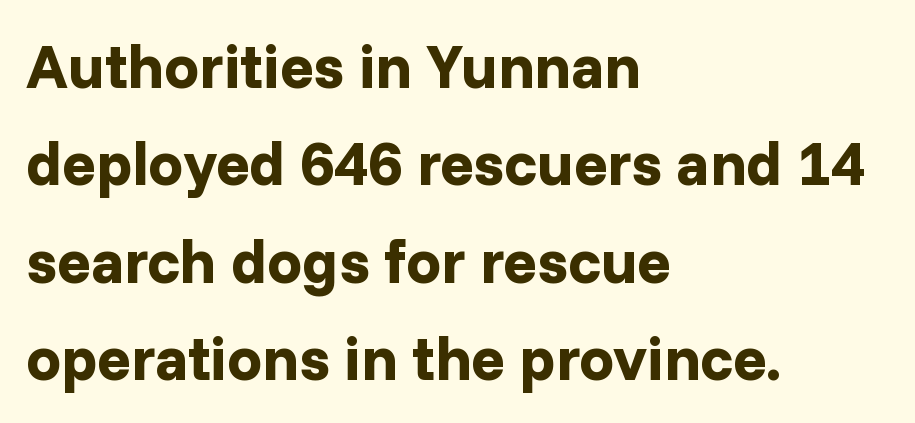
Q: Is the text bold? A: Yes.
Q: Is the text italic (slanted)? A: No, it is upright.
Q: Is the typeface a serif or a sans-serif typeface? A: Sans-serif.
Q: Is the text underlined? A: No.
Q: How is the paragraph aligned? A: Left-aligned.
Q: Is the spacing between letters normal or unusually wide? A: Normal.
Q: Is the spacing between lines tight, normal or loose? A: Normal.
Q: Width (condensed, normal, or wide)? A: Normal.
Q: Stroke contrast? A: Low.
Q: x-height? A: Medium.
Q: Monospaced? A: No.
